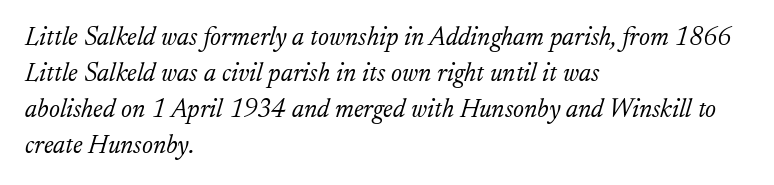
{"italic": "yes", "lean": "right", "slant_degrees": 17, "bold": "no", "underline": "no", "align": "left", "line_spacing": "normal", "line_spacing_ratio": 1.38, "letter_spacing": "normal", "letter_spacing_em": 0.0, "glyph_px": 26}
